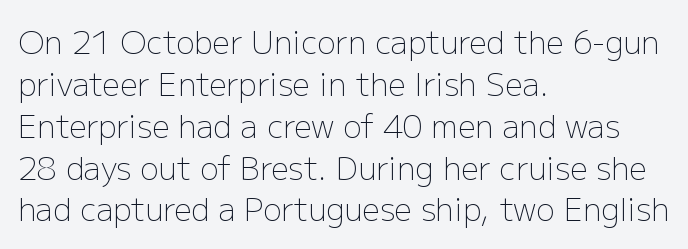
Is there any slant? The stems are plumb. The rendering uses a moderate line-height, typical for paragraphs. The rendering shows plain stroke endings on the letterforms — a sans-serif design. A clean baseline with only descenders dipping below it.
